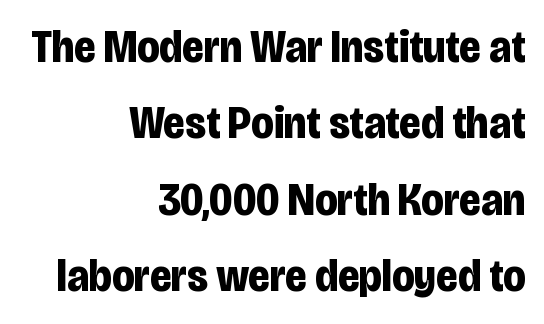
Q: Is the text bold? A: Yes.
Q: Is the text italic (slanted)? A: No, it is upright.
Q: Is the typeface a serif or a sans-serif typeface? A: Sans-serif.
Q: Is the text underlined? A: No.
Q: How is the paragraph aligned? A: Right-aligned.
Q: Is the spacing between letters normal or unusually wide? A: Normal.
Q: Is the spacing between lines tight, normal or loose? A: Normal.
Q: Width (condensed, normal, or wide)? A: Condensed.
Q: Stroke contrast? A: Low.
Q: x-height? A: Large.
Q: Monospaced? A: No.
